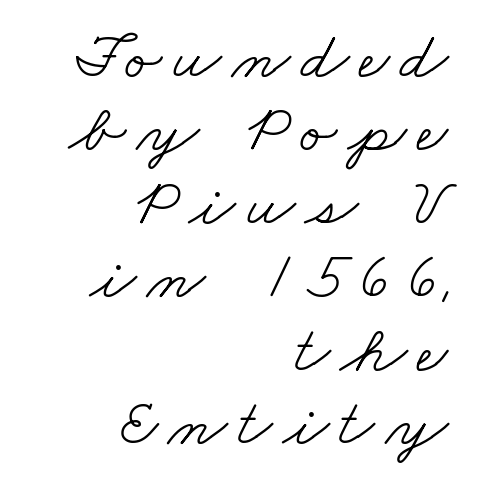
The image shows 68 px light, wide serif type; set right-aligned, tight line spacing (1.08x), not underlined; low stroke contrast and a small x-height.
